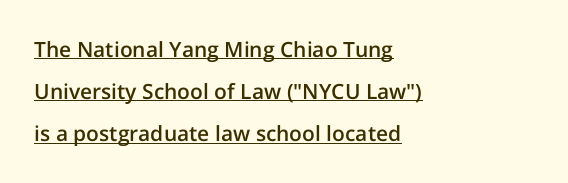
{"italic": "no", "bold": "semi", "underline": "yes", "align": "left", "line_spacing": "loose", "line_spacing_ratio": 2.01, "letter_spacing": "normal", "letter_spacing_em": 0.0, "glyph_px": 21}
